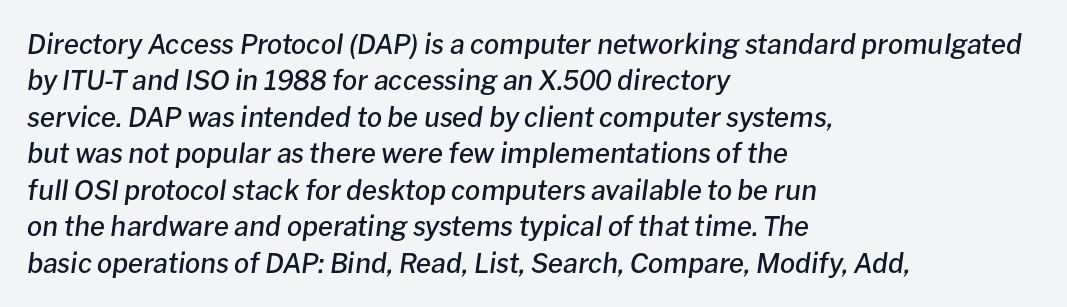
{"italic": "yes", "lean": "right", "slant_degrees": 8, "bold": "semi", "underline": "no", "align": "left", "line_spacing": "normal", "line_spacing_ratio": 1.35, "letter_spacing": "normal", "letter_spacing_em": 0.0, "glyph_px": 27}
